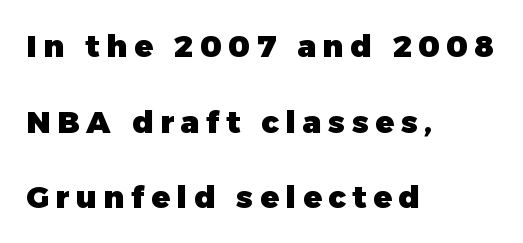
Q: Is the text bold? A: Yes.
Q: Is the text italic (slanted)? A: No, it is upright.
Q: Is the typeface a serif or a sans-serif typeface? A: Sans-serif.
Q: Is the text underlined? A: No.
Q: How is the paragraph aligned? A: Left-aligned.
Q: Is the spacing between letters normal or unusually wide? A: Unusually wide.
Q: Is the spacing between lines tight, normal or loose? A: Loose.
Q: Width (condensed, normal, or wide)? A: Normal.
Q: Stroke contrast? A: Low.
Q: x-height? A: Medium.
Q: Monospaced? A: No.
